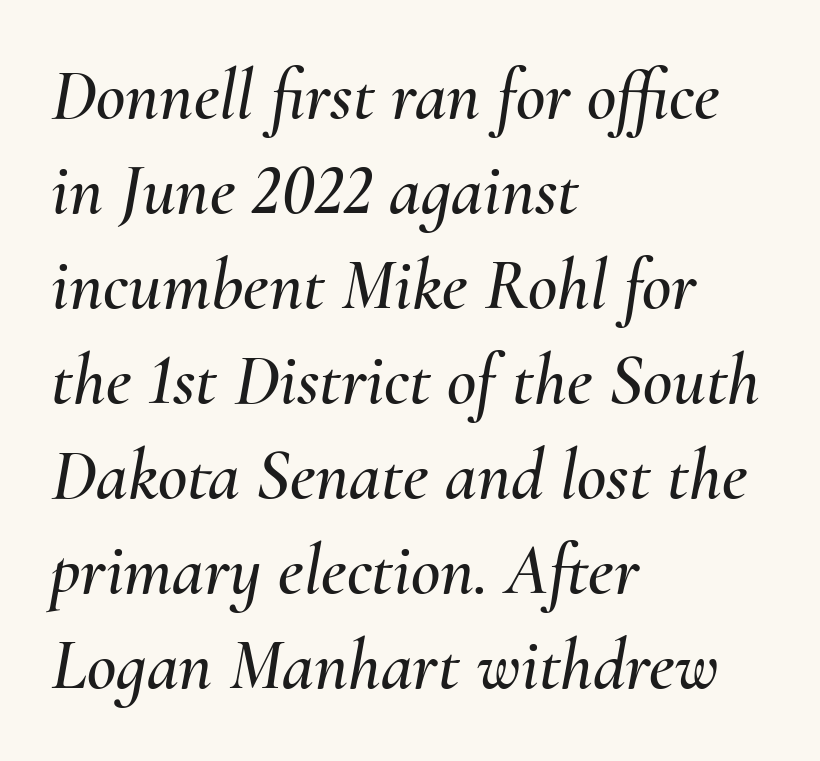
Q: Is the text italic (slanted)? A: Yes, it leans right by about 10 degrees.
Q: Is the text underlined? A: No.
Q: How is the paragraph aligned? A: Left-aligned.
Q: Is the spacing between letters normal or unusually wide? A: Normal.
Q: Is the spacing between lines tight, normal or loose? A: Normal.
Q: Width (condensed, normal, or wide)? A: Normal.
Q: Stroke contrast? A: Medium.
Q: x-height? A: Small.
Q: Monospaced? A: No.
